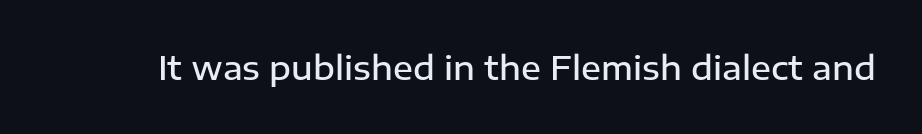
{"serif": "no", "italic": "no", "bold": "semi", "weight": "semibold", "width": "normal", "stroke_contrast": "low", "x_height": "medium", "monospaced": "no", "underline": "no", "letter_spacing": "normal", "letter_spacing_em": 0.0, "glyph_px": 33}
